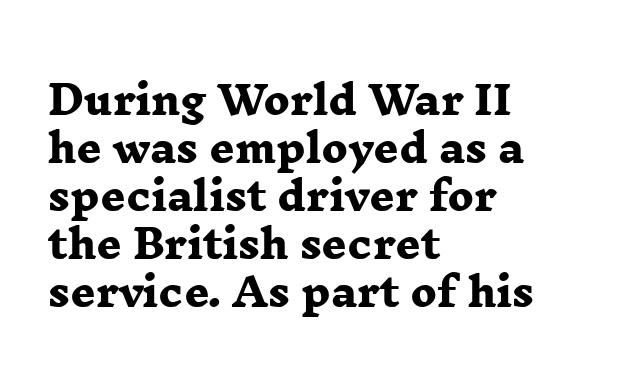
The image shows 39 px heavy, wide serif type; set left-aligned, line spacing 1.23x, normal letter spacing, not underlined; low stroke contrast and a medium x-height.
